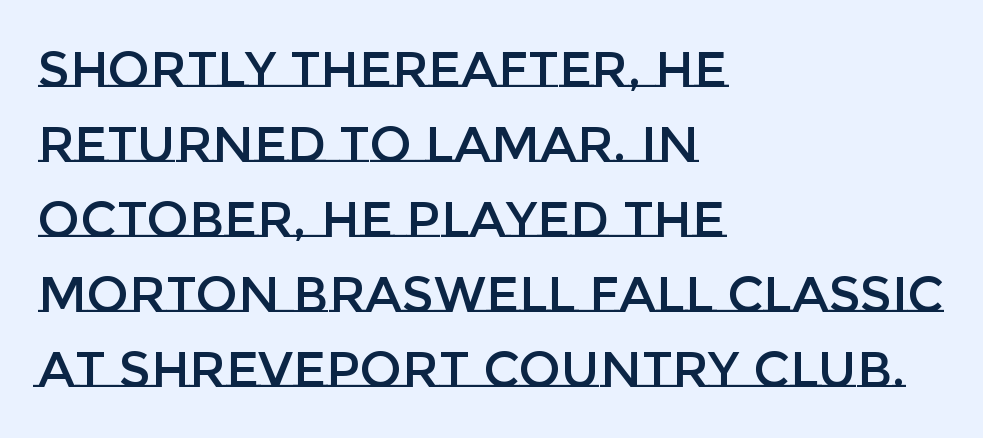
Q: Is the text italic (slanted)? A: No, it is upright.
Q: Is the text underlined? A: No.
Q: How is the paragraph aligned? A: Left-aligned.
Q: Is the spacing between letters normal or unusually wide? A: Normal.
Q: Is the spacing between lines tight, normal or loose? A: Normal.
Q: Width (condensed, normal, or wide)? A: Normal.
Q: Stroke contrast? A: Low.
Q: x-height? A: Large.
Q: Monospaced? A: No.
